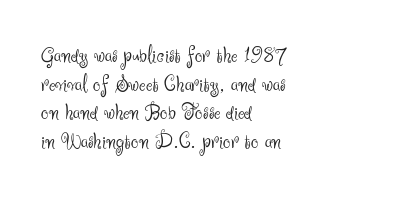
{"italic": "no", "bold": "no", "underline": "no", "align": "left", "line_spacing_ratio": 1.19, "letter_spacing": "normal", "letter_spacing_em": 0.0, "glyph_px": 24}
